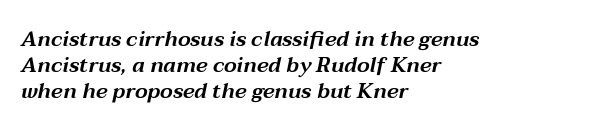
Q: Is the text italic (slanted)? A: Yes, it leans right by about 12 degrees.
Q: Is the text underlined? A: No.
Q: How is the paragraph aligned? A: Left-aligned.
Q: Is the spacing between letters normal or unusually wide? A: Normal.
Q: Is the spacing between lines tight, normal or loose? A: Normal.
